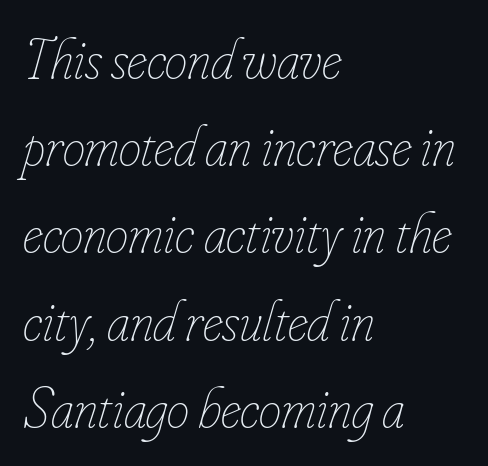
Any mark beneath the type? The region is blank. A typesetter would call this zero additional tracking. The lines in this sample share a left origin and differ only in where they stop. Character widths vary here, with narrow letters taking less room than wide ones.
